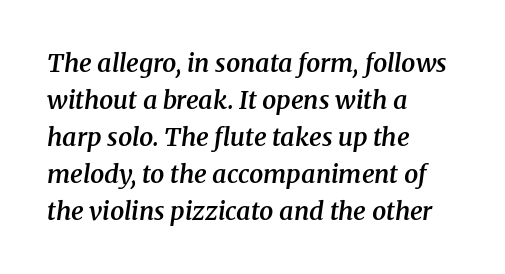
Q: Is the text bold? A: Semi-bold.
Q: Is the text italic (slanted)? A: Yes, it leans right by about 8 degrees.
Q: Is the text underlined? A: No.
Q: How is the paragraph aligned? A: Left-aligned.
Q: Is the spacing between letters normal or unusually wide? A: Normal.
Q: Is the spacing between lines tight, normal or loose? A: Normal.
